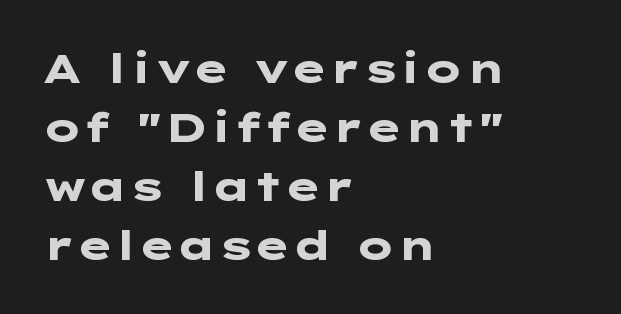
{"serif": "no", "italic": "no", "bold": "yes", "weight": "heavy", "width": "wide", "stroke_contrast": "low", "x_height": "medium", "underline": "no", "align": "left", "line_spacing": "normal", "line_spacing_ratio": 1.44, "letter_spacing": "normal", "letter_spacing_em": 0.0, "glyph_px": 41}
